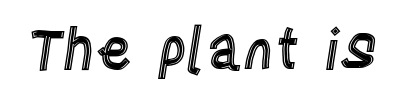
Inter-character spacing is left at the font's built-in metrics. Each letter keeps its own natural width here, so spacing adapts to shape. The foot of each line stays bare and open.
